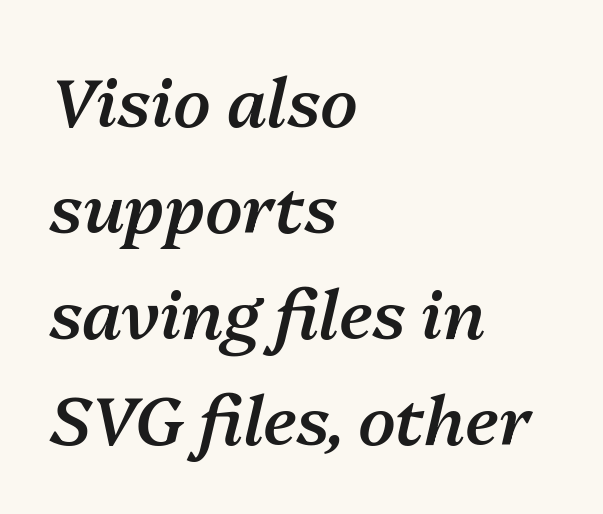
The image shows 68 px semibold type, italic (leaning right); set left-aligned, normal line spacing (1.56x), normal letter spacing, not underlined; medium stroke contrast and a medium x-height.
